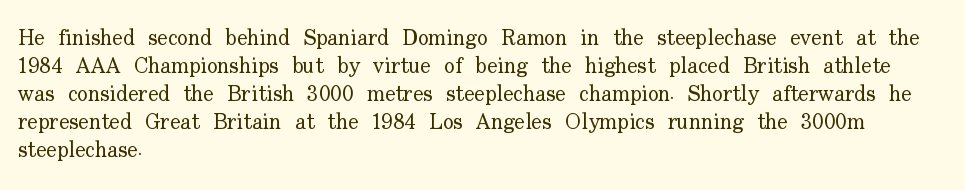
The image shows 22 px text type, upright; set left-aligned, normal line spacing (1.27x), normal letter spacing, not underlined.
